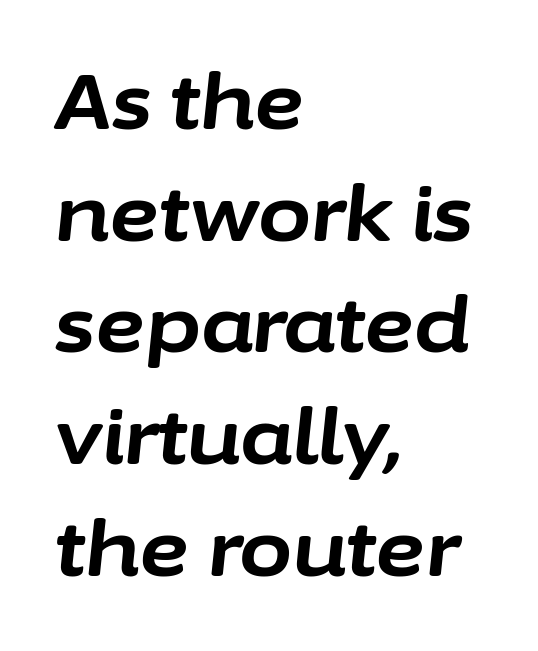
The image shows 77 px bold type, italic (leaning right); set left-aligned, normal line spacing (1.45x), normal letter spacing, not underlined; low stroke contrast and a medium x-height.
